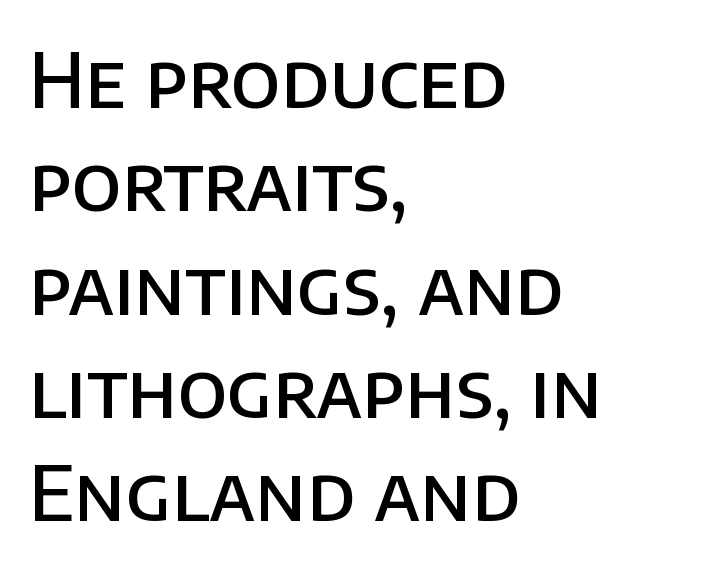
Q: Is the text bold? A: Semi-bold.
Q: Is the text italic (slanted)? A: No, it is upright.
Q: Is the typeface a serif or a sans-serif typeface? A: Sans-serif.
Q: Is the text underlined? A: No.
Q: How is the paragraph aligned? A: Left-aligned.
Q: Is the spacing between letters normal or unusually wide? A: Normal.
Q: Is the spacing between lines tight, normal or loose? A: Normal.
Q: Width (condensed, normal, or wide)? A: Normal.
Q: Stroke contrast? A: Low.
Q: x-height? A: Large.
Q: Monospaced? A: No.
